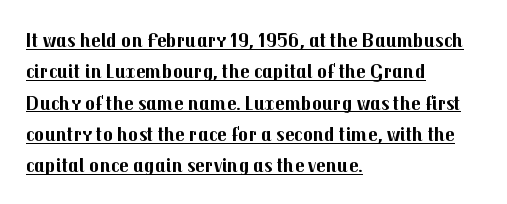
{"italic": "no", "bold": "yes", "underline": "yes", "align": "left", "line_spacing": "normal", "line_spacing_ratio": 1.49, "letter_spacing": "normal", "letter_spacing_em": 0.0, "glyph_px": 21}
